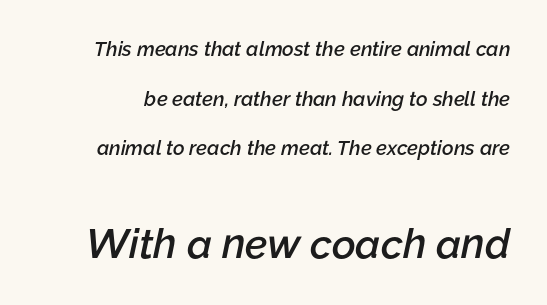
{"italic": "yes", "lean": "right", "slant_degrees": 12, "bold": "semi", "weight": "semibold", "width": "normal", "stroke_contrast": "low", "x_height": "medium", "monospaced": "no", "underline": "no", "line_spacing": "loose", "line_spacing_ratio": 2.48, "letter_spacing": "normal", "letter_spacing_em": 0.0, "larger_block": "second", "size_ratio": 2.05, "glyph_px": 41}
